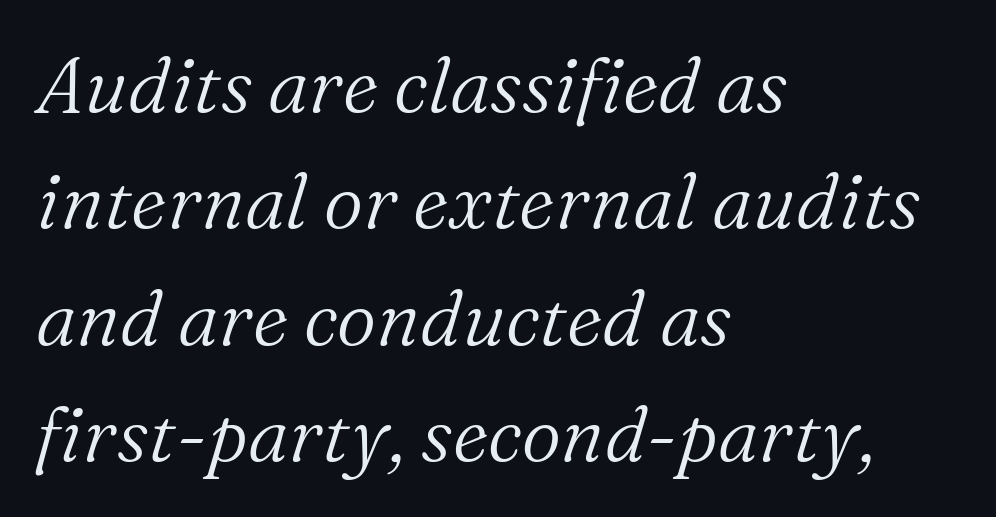
The image shows 77 px light serif type, italic (leaning right); set left-aligned, normal line spacing (1.51x), normal letter spacing, not underlined; medium stroke contrast and a medium x-height.
